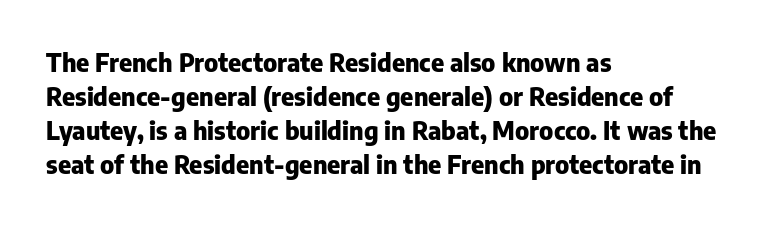
Q: Is the text bold? A: Yes.
Q: Is the text italic (slanted)? A: No, it is upright.
Q: Is the text underlined? A: No.
Q: How is the paragraph aligned? A: Left-aligned.
Q: Is the spacing between letters normal or unusually wide? A: Normal.
Q: Is the spacing between lines tight, normal or loose? A: Normal.
